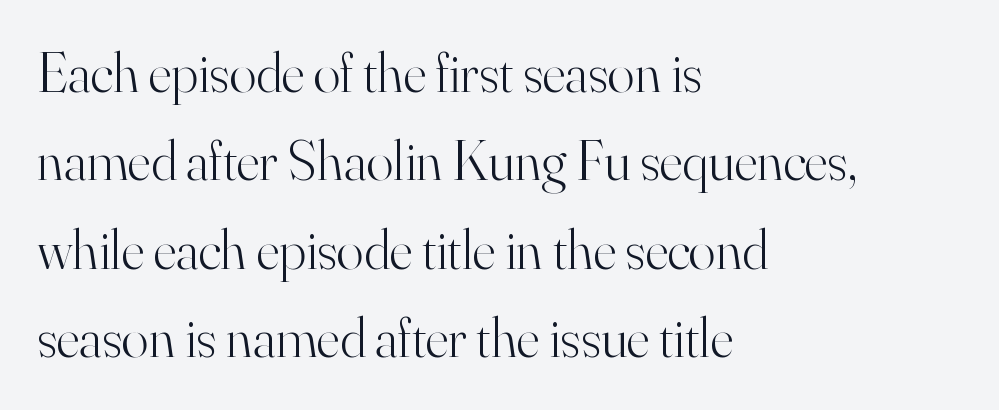
Does the lettering tilt? It doesn't — this is upright. Bare-footed words on every line. The leading is moderate, giving the passage an even texture. The typeface chosen for these lines features serifs. The typesetter chose a ragged-right arrangement here.
